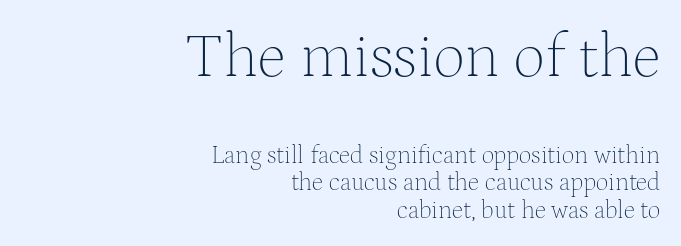
Q: Is the text bold? A: No.
Q: Is the text italic (slanted)? A: No, it is upright.
Q: Is the typeface a serif or a sans-serif typeface? A: Serif.
Q: Is the text underlined? A: No.
Q: How is the paragraph aligned? A: Right-aligned.
Q: Is the spacing between letters normal or unusually wide? A: Normal.
Q: Is the spacing between lines tight, normal or loose? A: Tight.
Q: Which block of text is set in a larger size, the first (top) or the second (bottom)? A: The first (top) one.
Q: Width (condensed, normal, or wide)? A: Normal.
Q: Stroke contrast? A: Medium.
Q: x-height? A: Medium.
Q: Monospaced? A: No.
